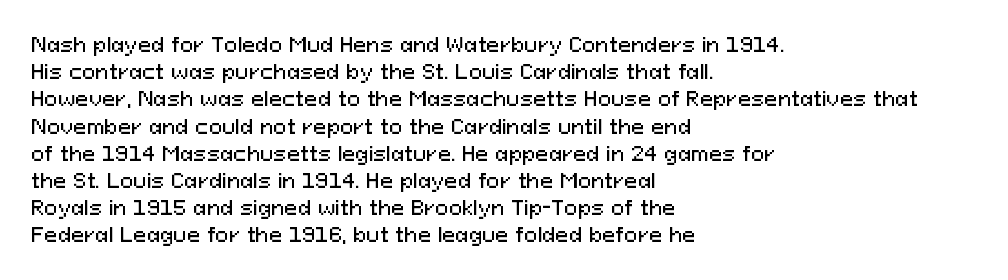
Q: Is the text italic (slanted)? A: No, it is upright.
Q: Is the text underlined? A: No.
Q: How is the paragraph aligned? A: Left-aligned.
Q: Is the spacing between letters normal or unusually wide? A: Normal.
Q: Is the spacing between lines tight, normal or loose? A: Normal.
